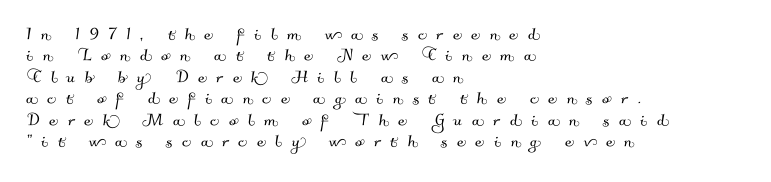
Honestly, the rows look squashed on top of each other. Visually the block forms a straight wall on the left and a jagged coastline on the right. The string is rendered with underlining switched off. Observe the wide spacing: letters keep a clear distance from each other.
